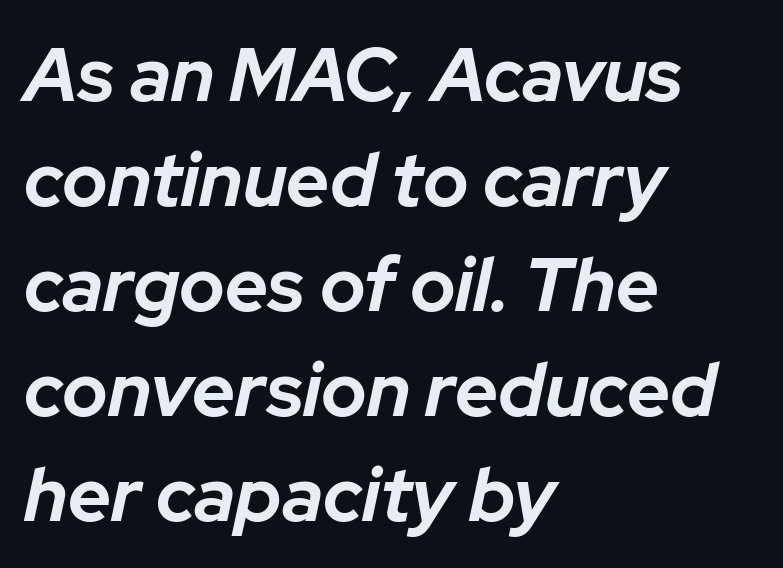
{"italic": "yes", "lean": "right", "slant_degrees": 12, "bold": "yes", "weight": "bold", "width": "normal", "stroke_contrast": "low", "x_height": "medium", "monospaced": "no", "underline": "no", "align": "left", "line_spacing": "normal", "line_spacing_ratio": 1.4, "letter_spacing": "normal", "letter_spacing_em": 0.0, "glyph_px": 75}
